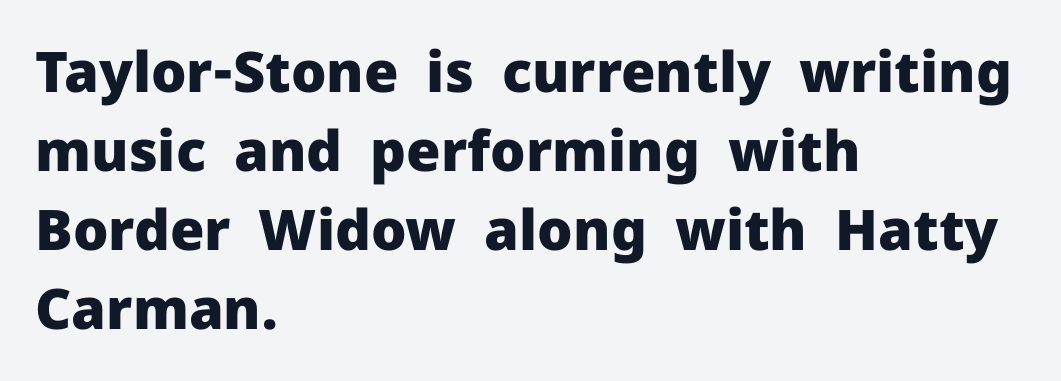
The line texture is even and compact thanks to regular tracking. The block of text has a typical density, with ordinary space between rows. Every row of glyphs begins at an identical x-position on the left. In terms of letterform style, serifs are entirely absent. Here the designer chose a conventional face with non-uniform glyph widths. Descender tails drop into unmarked territory.
